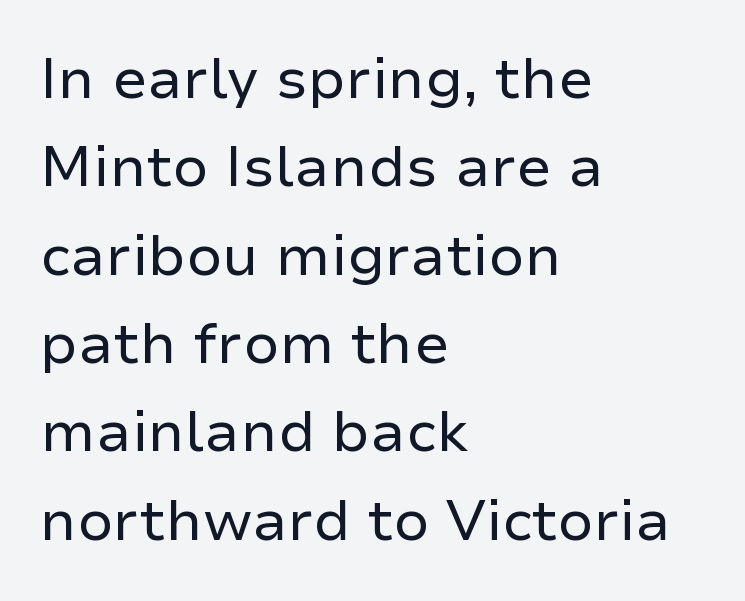
These lines are rendered in a variable-pitch font. Compared with typical paragraphs, the rows here are spaced about the same. Nothing heavy about these letters — not bold at all. These lines are composed in type without serifs. Short and long lines alike share a common starting point at left. Rule under the text: the space is simply empty.
